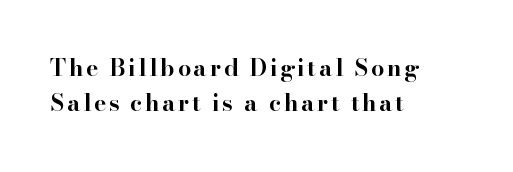
Students, observe: this is what conventionally led text looks like. Weight check: bold — yes, fully. The space directly below the letters is spotless. Rendered with straight, roman letterforms.
